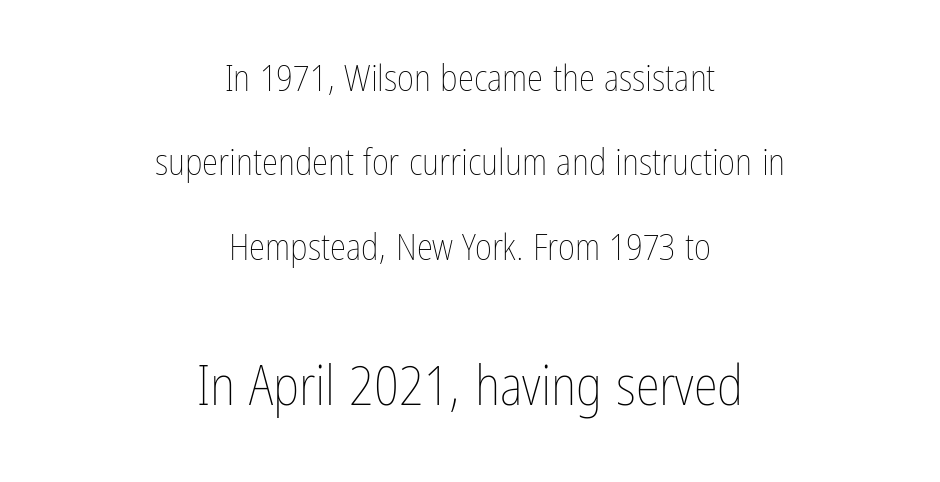
Nobody drew a line under any word here. The letterforms sit at book weight or below. Whoever set this made the second block the dominant, larger element. There is no visible air inserted between adjacent glyphs. You could not count columns in this text — the font is proportionally spaced. The typesetter chose a symmetrical, centered arrangement here.
